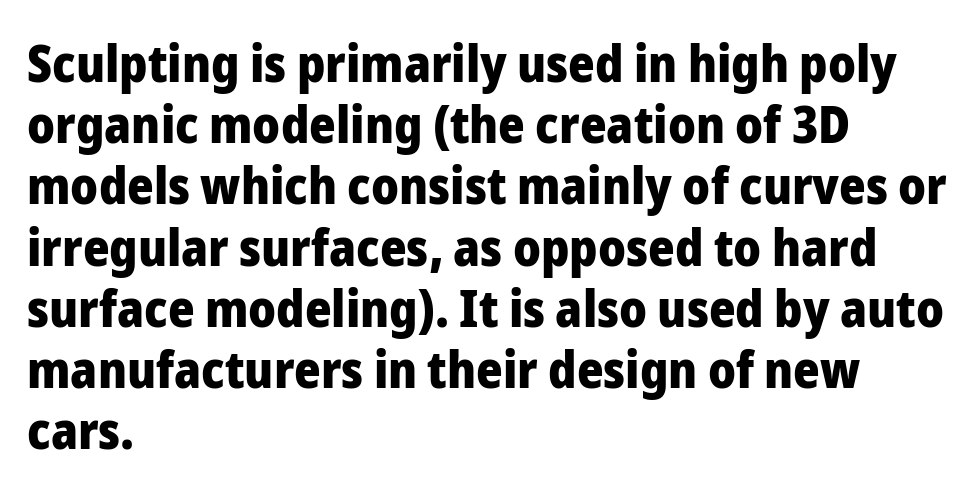
{"serif": "no", "italic": "no", "bold": "yes", "weight": "heavy", "width": "normal", "stroke_contrast": "low", "x_height": "medium", "monospaced": "no", "underline": "no", "align": "left", "line_spacing_ratio": 1.2, "letter_spacing": "normal", "letter_spacing_em": 0.0, "glyph_px": 51}
